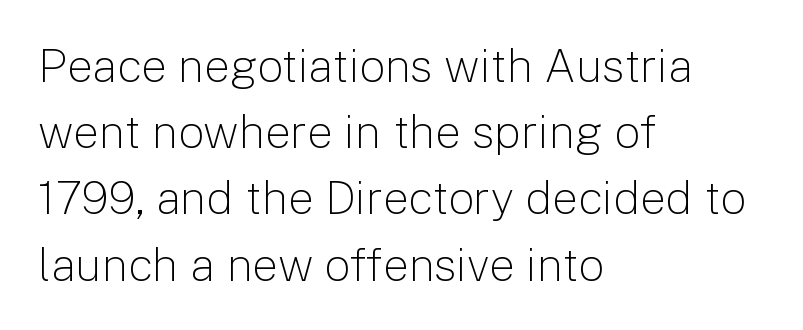
{"serif": "no", "italic": "no", "bold": "no", "weight": "light", "width": "normal", "stroke_contrast": "low", "x_height": "medium", "monospaced": "no", "underline": "no", "align": "left", "line_spacing": "normal", "line_spacing_ratio": 1.44, "letter_spacing": "normal", "letter_spacing_em": 0.0, "glyph_px": 46}
